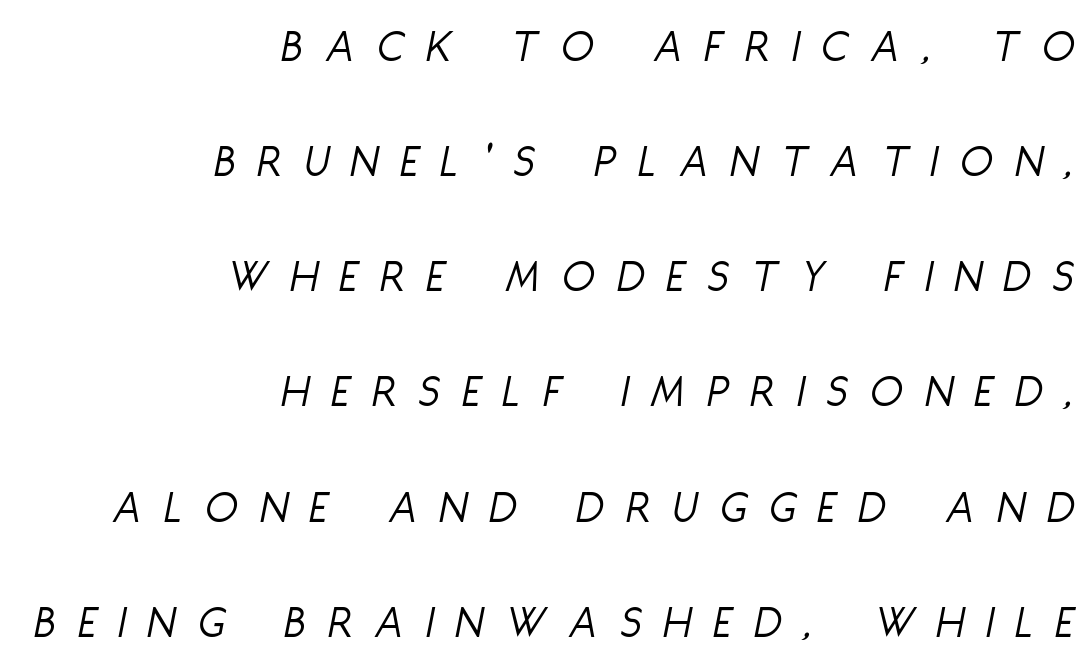
Character widths vary here, with narrow letters taking less room than wide ones. This sample trades compactness for vertical openness between lines. Casual observation: everything's shoved over to the right. Words float on clear page, feet unadorned. The rendering applies a slant to the glyphs.
